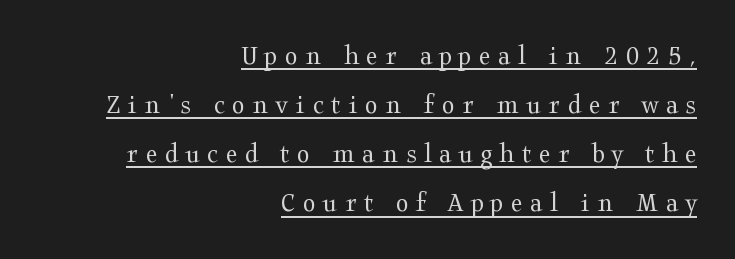
The image shows 29 px regular-weight, wide serif type, upright; set right-aligned, normal line spacing (1.69x), unusually wide letter spacing (+0.26 em), underlined; medium stroke contrast and a medium x-height.
